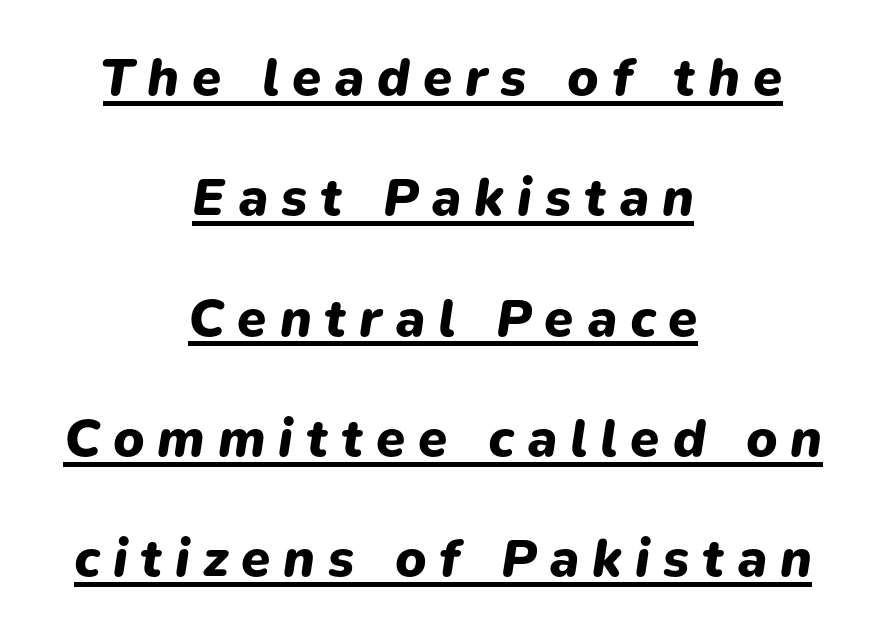
The whitespace from short lines is split evenly between both sides. Here the designer chose a conventional face with non-uniform glyph widths. Interline gaps are noticeably wide in this sample. There's an unmistakable incline to the writing here. Check the space under the baseline: a stroke is drawn there.
